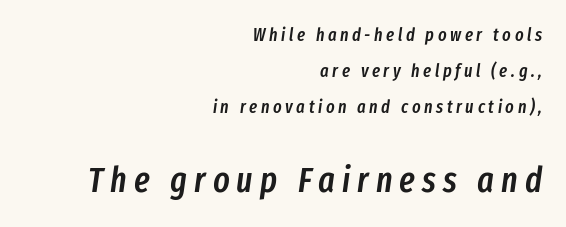
Rendered with sloped, italic letterforms. Underlining? Definitely not there. Caption: upper text group reduced, lower text group enlarged. Caption: semibold face, moderately heavy strokes.
